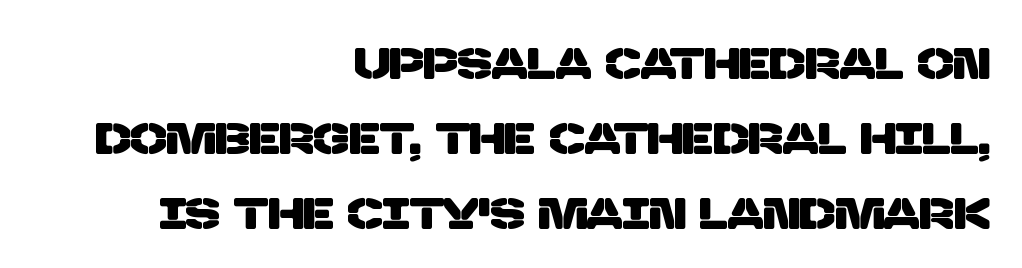
{"serif": "no", "width": "normal", "stroke_contrast": "low", "x_height": "large", "monospaced": "no", "underline": "no", "align": "right", "line_spacing_ratio": 1.74, "letter_spacing": "normal", "letter_spacing_em": 0.0, "glyph_px": 43}
